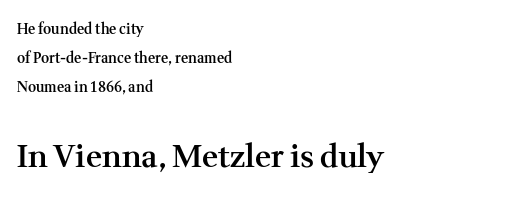
Q: Is the text bold? A: Semi-bold.
Q: Is the text italic (slanted)? A: No, it is upright.
Q: Is the typeface a serif or a sans-serif typeface? A: Serif.
Q: Is the text underlined? A: No.
Q: How is the paragraph aligned? A: Left-aligned.
Q: Is the spacing between letters normal or unusually wide? A: Normal.
Q: Is the spacing between lines tight, normal or loose? A: Loose.
Q: Which block of text is set in a larger size, the first (top) or the second (bottom)? A: The second (bottom) one.
Q: Width (condensed, normal, or wide)? A: Normal.
Q: Stroke contrast? A: Medium.
Q: x-height? A: Medium.
Q: Monospaced? A: No.
